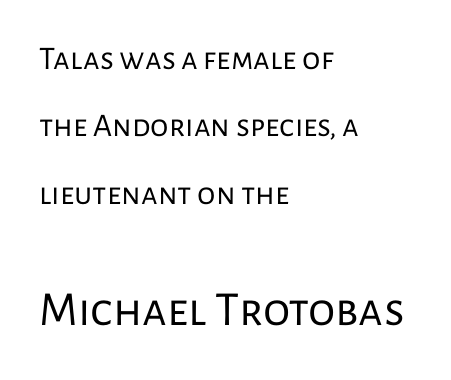
The image shows 49 px regular-weight sans-serif type, upright; set left-aligned, loose line spacing (2.04x), normal letter spacing, not underlined; the second (bottom) block is 1.48x larger; low stroke contrast and a medium x-height.
